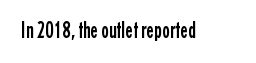
{"italic": "no", "underline": "no", "letter_spacing": "normal", "letter_spacing_em": 0.0, "glyph_px": 23}
